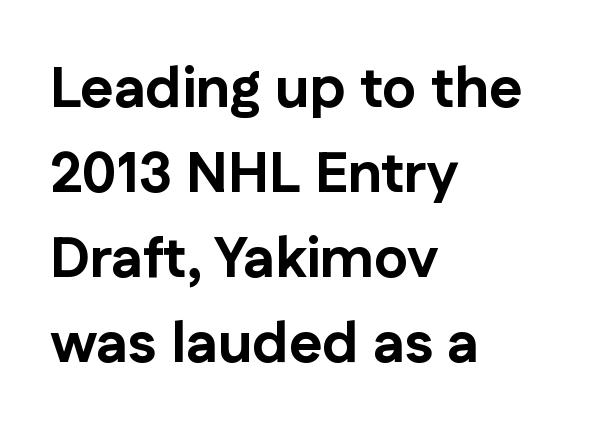
{"serif": "no", "italic": "no", "bold": "yes", "weight": "bold", "width": "normal", "stroke_contrast": "low", "x_height": "medium", "monospaced": "no", "underline": "no", "align": "left", "line_spacing": "normal", "line_spacing_ratio": 1.49, "letter_spacing": "normal", "letter_spacing_em": 0.0, "glyph_px": 57}
